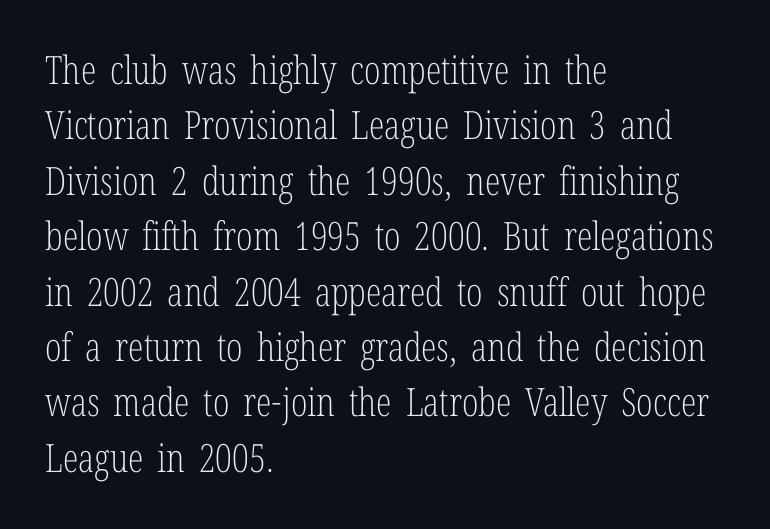
The image shows 39 px light, condensed serif type, upright; set left-aligned, normal line spacing (1.42x), normal letter spacing, not underlined; low stroke contrast and a medium x-height.
